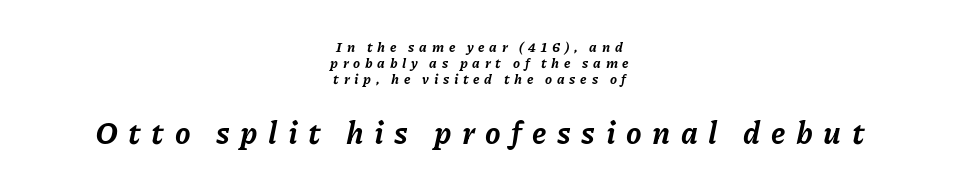
The image shows 31 px bold type, italic (leaning right); set centered, tight line spacing (1.15x), unusually wide letter spacing (+0.34 em), not underlined; the second (bottom) block is 2.21x larger; low stroke contrast and a medium x-height.
